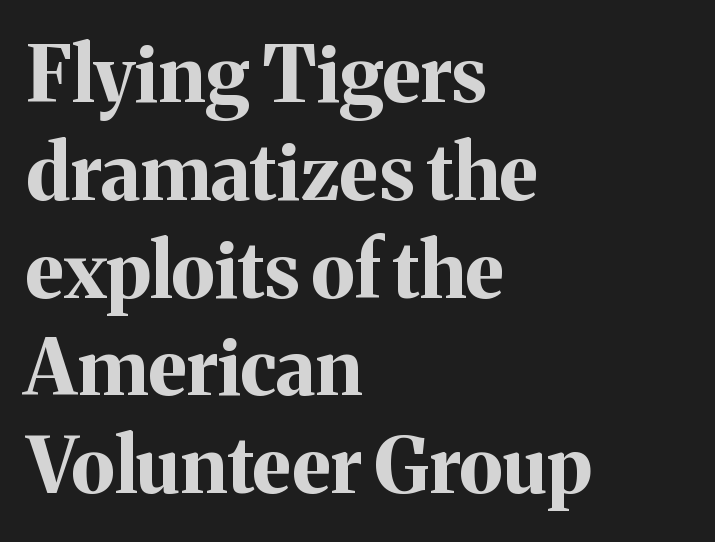
The image shows 77 px bold serif type, upright; set left-aligned, normal line spacing (1.27x), normal letter spacing, not underlined; medium stroke contrast and a medium x-height.
